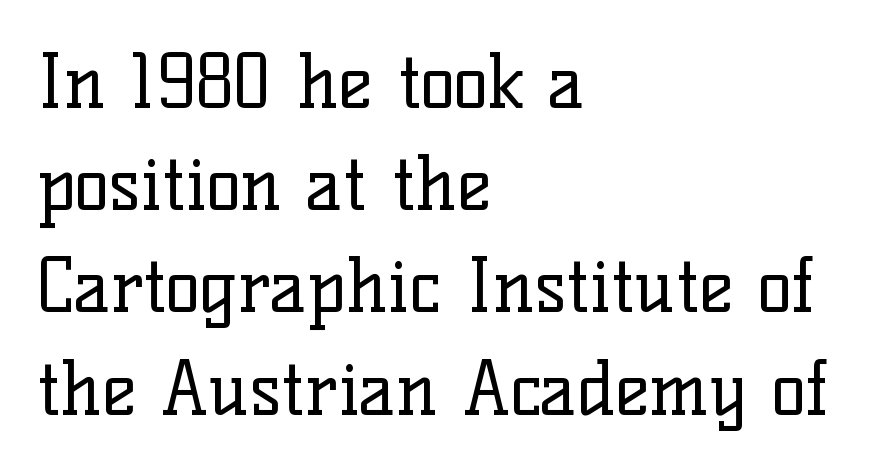
Q: Is the text bold? A: No.
Q: Is the text italic (slanted)? A: No, it is upright.
Q: Is the typeface a serif or a sans-serif typeface? A: Serif.
Q: Is the text underlined? A: No.
Q: How is the paragraph aligned? A: Left-aligned.
Q: Is the spacing between letters normal or unusually wide? A: Normal.
Q: Is the spacing between lines tight, normal or loose? A: Normal.
Q: Width (condensed, normal, or wide)? A: Normal.
Q: Stroke contrast? A: Low.
Q: x-height? A: Medium.
Q: Monospaced? A: No.
